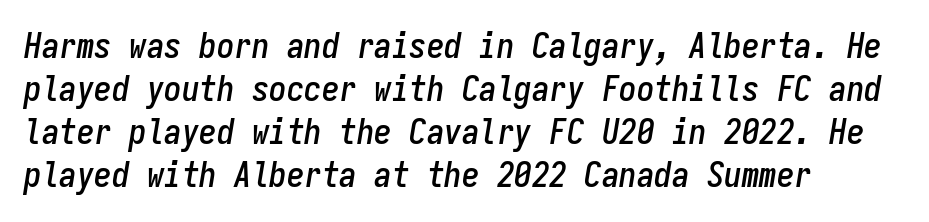
Italic: yes, the glyphs are oblique. This rendering features lettering with no underline. Casual observation: everything's shoved over to the left. Short note: letters normally spaced. This sample has the even, mechanical cadence of fixed-width lettering.
